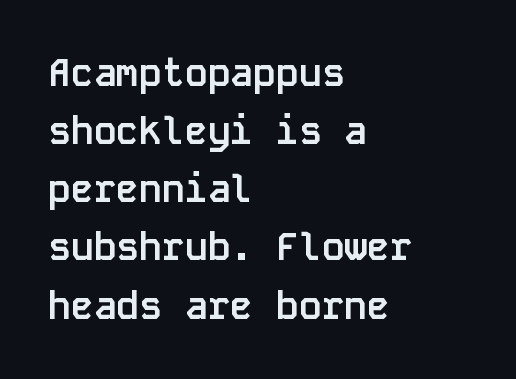
Q: Is the text bold? A: Yes.
Q: Is the text italic (slanted)? A: No, it is upright.
Q: Is the typeface a serif or a sans-serif typeface? A: Sans-serif.
Q: Is the text underlined? A: No.
Q: How is the paragraph aligned? A: Left-aligned.
Q: Is the spacing between letters normal or unusually wide? A: Normal.
Q: Is the spacing between lines tight, normal or loose? A: Normal.
Q: Width (condensed, normal, or wide)? A: Normal.
Q: Stroke contrast? A: Low.
Q: x-height? A: Large.
Q: Monospaced? A: Yes.
